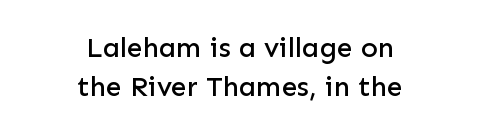
{"serif": "no", "italic": "no", "width": "normal", "stroke_contrast": "low", "x_height": "medium", "monospaced": "no", "underline": "no", "align": "center", "line_spacing": "normal", "line_spacing_ratio": 1.38, "letter_spacing": "normal", "letter_spacing_em": 0.0, "glyph_px": 28}
